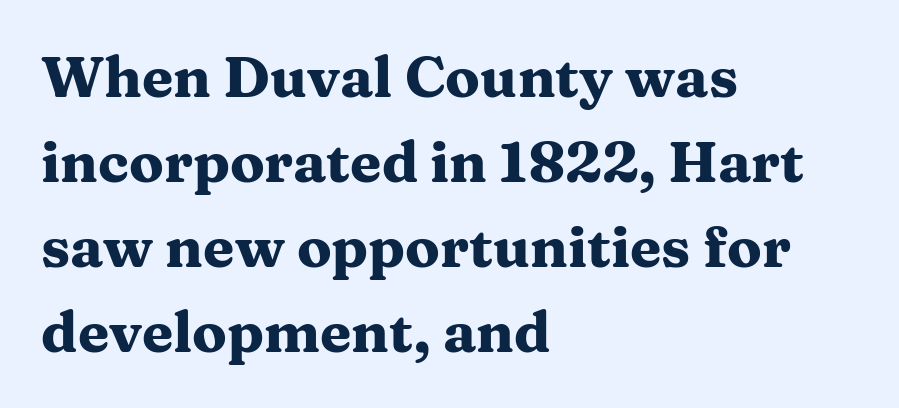
{"serif": "yes", "italic": "no", "bold": "yes", "weight": "heavy", "width": "wide", "stroke_contrast": "medium", "x_height": "medium", "monospaced": "no", "underline": "no", "align": "left", "line_spacing": "normal", "line_spacing_ratio": 1.49, "letter_spacing": "normal", "letter_spacing_em": 0.0, "glyph_px": 57}
